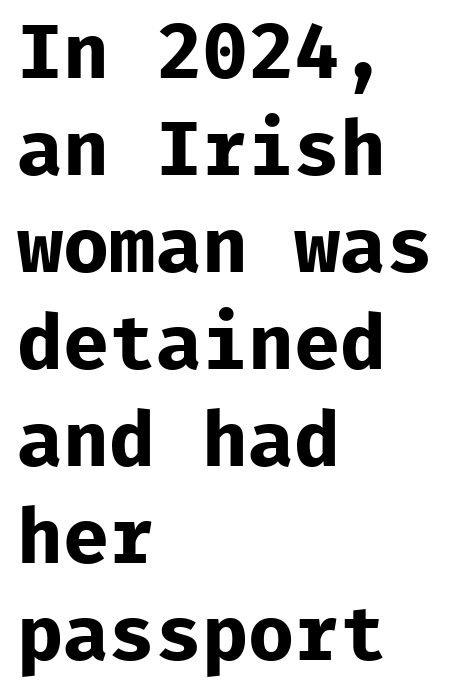
Q: Is the text bold? A: Yes.
Q: Is the text italic (slanted)? A: No, it is upright.
Q: Is the typeface a serif or a sans-serif typeface? A: Sans-serif.
Q: Is the text underlined? A: No.
Q: How is the paragraph aligned? A: Left-aligned.
Q: Is the spacing between letters normal or unusually wide? A: Normal.
Q: Is the spacing between lines tight, normal or loose? A: Normal.
Q: Width (condensed, normal, or wide)? A: Normal.
Q: Stroke contrast? A: Low.
Q: x-height? A: Medium.
Q: Monospaced? A: Yes.
